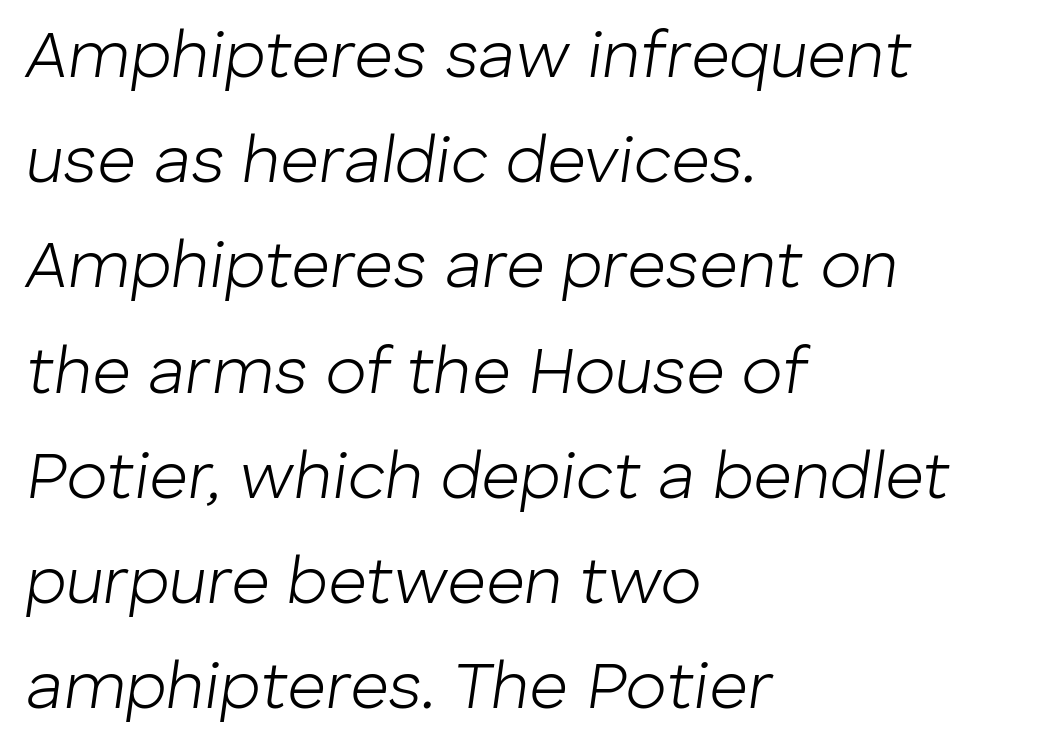
The image shows 67 px light type, italic (leaning right); set left-aligned, normal line spacing (1.57x), normal letter spacing, not underlined; low stroke contrast and a medium x-height.
